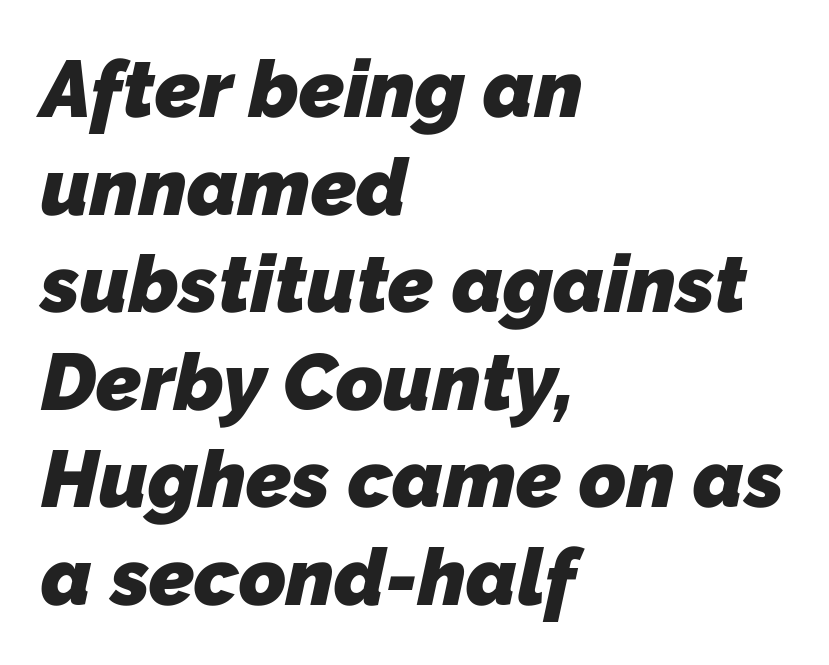
Look at the tracking — it's just the regular setting, nothing added. Check the space under the baseline: it is left empty. Set as a true bold cut, around the 700 mark. Stroke terminals: plain, sans-serif. All the whitespace from short lines collects on the right.
